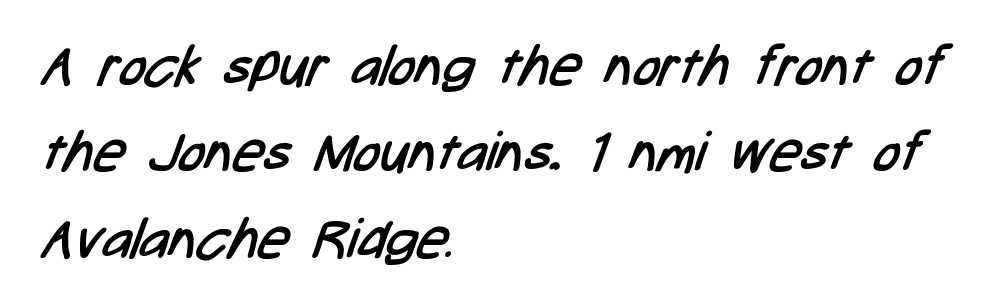
Q: Is the text bold? A: No.
Q: Is the typeface a serif or a sans-serif typeface? A: Sans-serif.
Q: Is the text underlined? A: No.
Q: How is the paragraph aligned? A: Left-aligned.
Q: Is the spacing between letters normal or unusually wide? A: Normal.
Q: Is the spacing between lines tight, normal or loose? A: Normal.
Q: Width (condensed, normal, or wide)? A: Condensed.
Q: Stroke contrast? A: Low.
Q: x-height? A: Medium.
Q: Monospaced? A: No.
